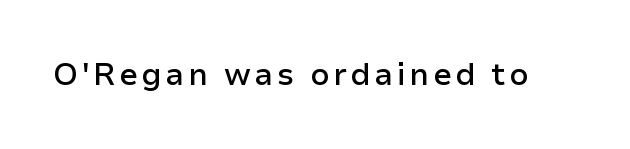
The image shows 31 px semibold sans-serif type, upright; set not underlined; low stroke contrast and a medium x-height.
